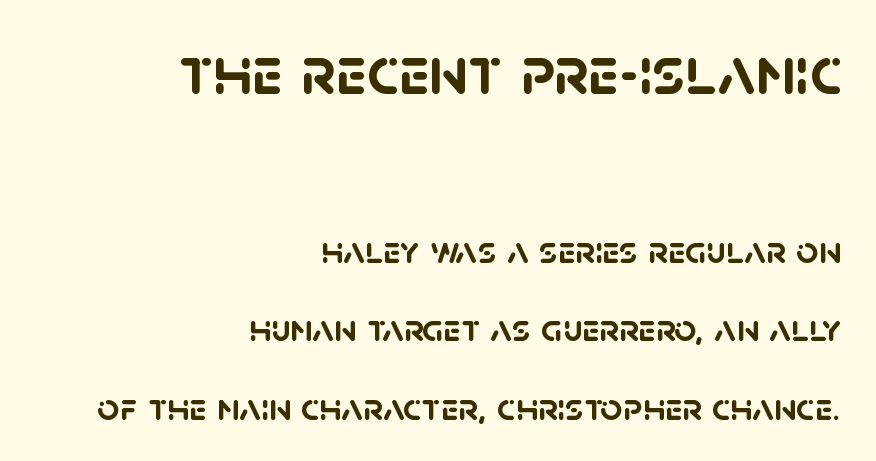
Q: Is the text bold? A: Yes.
Q: Is the typeface a serif or a sans-serif typeface? A: Sans-serif.
Q: Is the text underlined? A: No.
Q: How is the paragraph aligned? A: Right-aligned.
Q: Is the spacing between letters normal or unusually wide? A: Normal.
Q: Is the spacing between lines tight, normal or loose? A: Loose.
Q: Which block of text is set in a larger size, the first (top) or the second (bottom)? A: The first (top) one.
Q: Width (condensed, normal, or wide)? A: Normal.
Q: Stroke contrast? A: Low.
Q: x-height? A: Large.
Q: Monospaced? A: No.
